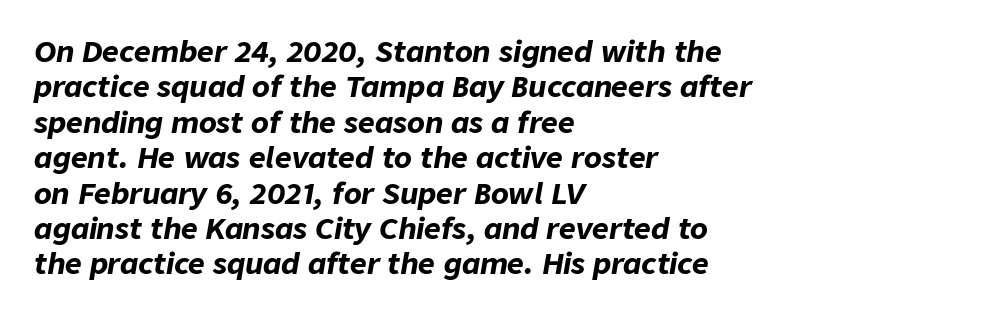
Compared with a centered layout, this one pins lines to the left instead. The letters sit at their default tracking, neither squeezed nor spread. Words float on clear page, feet unadorned. Slanted lettering throughout.
